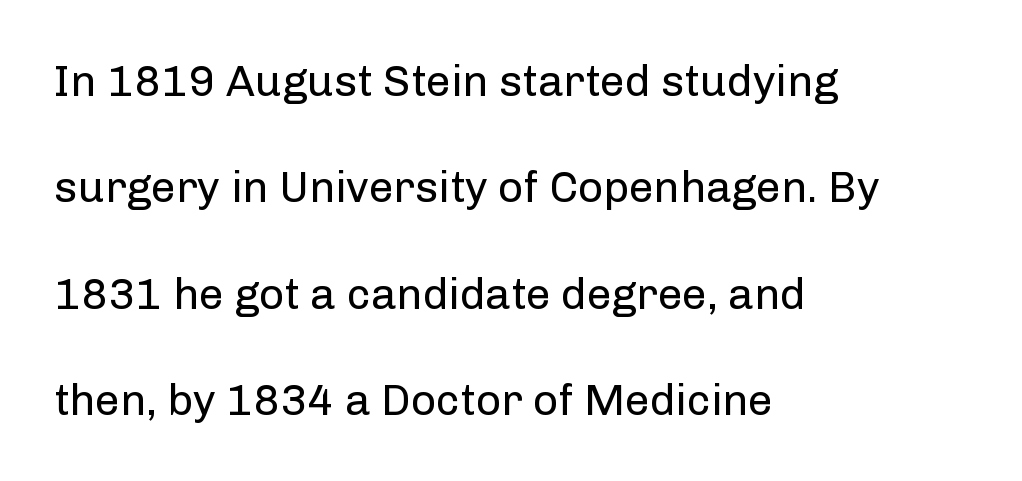
{"serif": "no", "italic": "no", "bold": "no", "weight": "regular", "width": "normal", "stroke_contrast": "low", "x_height": "medium", "monospaced": "no", "underline": "no", "align": "left", "line_spacing": "loose", "line_spacing_ratio": 2.42, "letter_spacing": "normal", "letter_spacing_em": 0.0, "glyph_px": 44}
